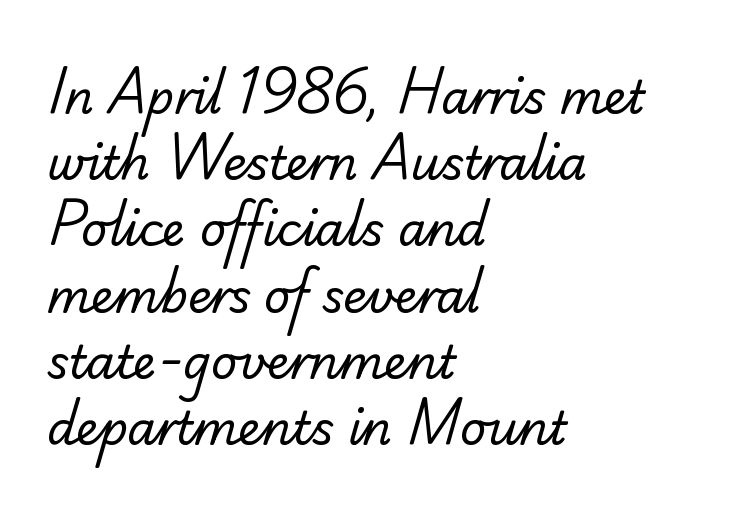
{"serif": "no", "bold": "no", "weight": "regular", "width": "normal", "stroke_contrast": "low", "x_height": "small", "monospaced": "no", "underline": "no", "align": "left", "line_spacing": "normal", "line_spacing_ratio": 1.44, "letter_spacing": "normal", "letter_spacing_em": 0.0, "glyph_px": 46}
